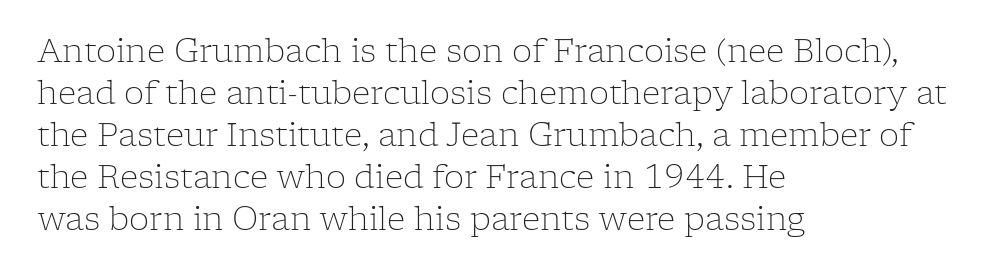
Q: Is the text bold? A: No.
Q: Is the text italic (slanted)? A: No, it is upright.
Q: Is the typeface a serif or a sans-serif typeface? A: Serif.
Q: Is the text underlined? A: No.
Q: How is the paragraph aligned? A: Left-aligned.
Q: Is the spacing between letters normal or unusually wide? A: Normal.
Q: Is the spacing between lines tight, normal or loose? A: Normal.
Q: Width (condensed, normal, or wide)? A: Normal.
Q: Stroke contrast? A: Low.
Q: x-height? A: Medium.
Q: Monospaced? A: No.
